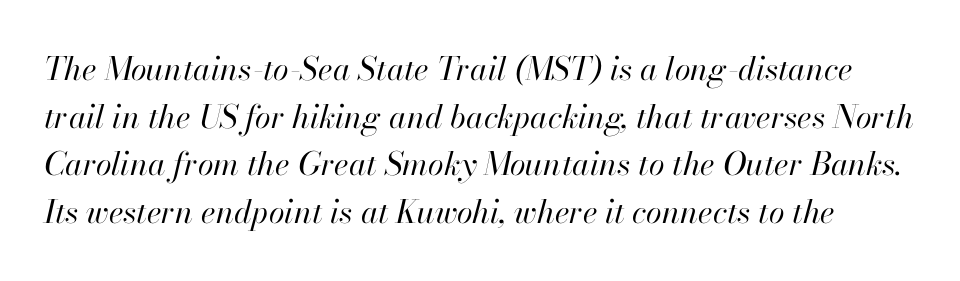
{"italic": "yes", "lean": "right", "slant_degrees": 13, "bold": "no", "weight": "regular", "width": "normal", "stroke_contrast": "high", "x_height": "small", "monospaced": "no", "underline": "no", "line_spacing": "normal", "line_spacing_ratio": 1.49, "letter_spacing": "normal", "letter_spacing_em": 0.0, "glyph_px": 32}
